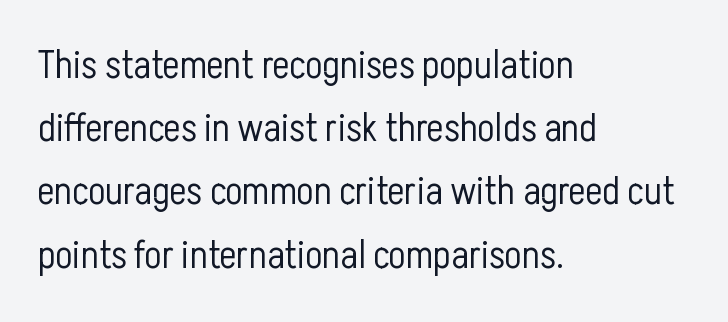
Q: Is the text bold? A: No.
Q: Is the text italic (slanted)? A: No, it is upright.
Q: Is the typeface a serif or a sans-serif typeface? A: Sans-serif.
Q: Is the text underlined? A: No.
Q: How is the paragraph aligned? A: Left-aligned.
Q: Is the spacing between letters normal or unusually wide? A: Normal.
Q: Is the spacing between lines tight, normal or loose? A: Normal.
Q: Width (condensed, normal, or wide)? A: Condensed.
Q: Stroke contrast? A: Low.
Q: x-height? A: Medium.
Q: Monospaced? A: No.
